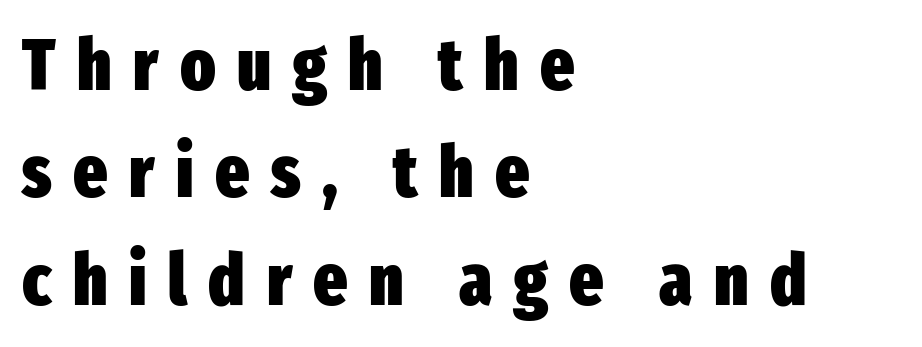
{"serif": "no", "italic": "no", "bold": "yes", "weight": "heavy", "width": "condensed", "stroke_contrast": "low", "x_height": "medium", "monospaced": "no", "underline": "no", "align": "left", "line_spacing": "normal", "line_spacing_ratio": 1.49, "letter_spacing": "wide", "letter_spacing_em": 0.3, "glyph_px": 72}
